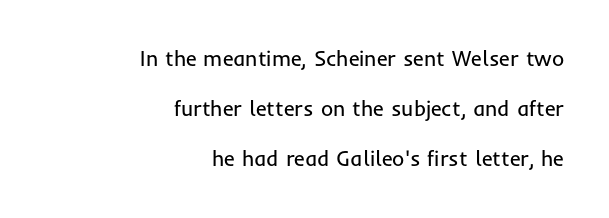
The image shows 21 px text type, upright; set right-aligned, loose line spacing (2.39x), normal letter spacing, not underlined.
